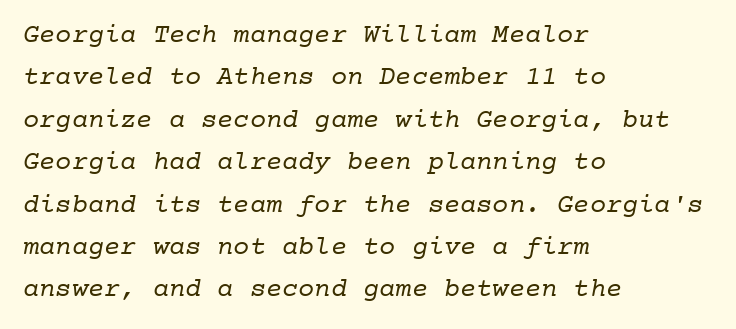
The image shows 27 px text type; set left-aligned, normal line spacing (1.57x), normal letter spacing, not underlined.
